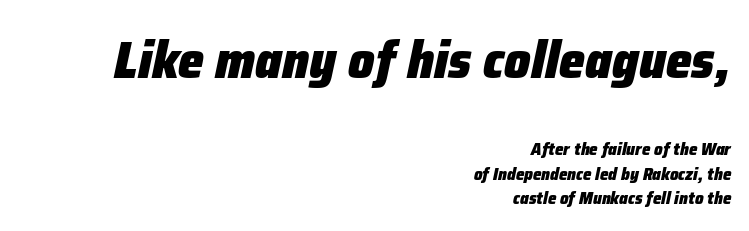
The image shows 52 px heavy type, italic (leaning right); set right-aligned, normal line spacing (1.45x), normal letter spacing, not underlined; the first (top) block is 3.06x larger; low stroke contrast and a medium x-height.
